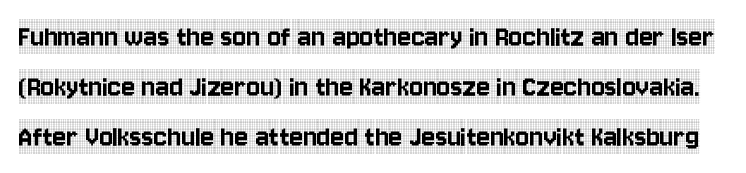
The image shows 32 px condensed serif type, upright; set normal line spacing (1.56x), normal letter spacing, not underlined; a large x-height.
